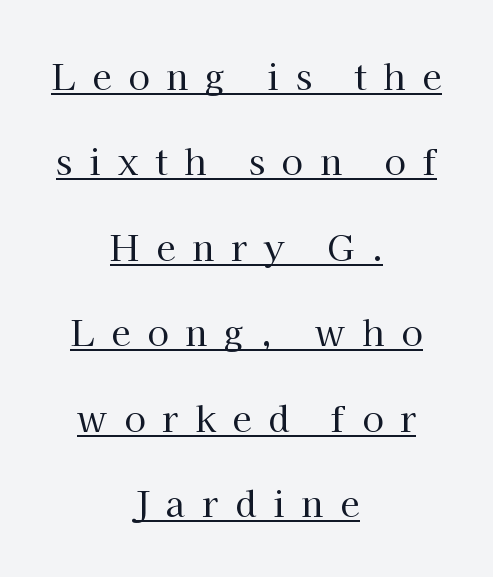
The face used here is seriffed, in the tradition of book romans. This is the regular roman posture of the typeface. Rows of type keep a wide berth in the vertical direction. Compared with typical body copy, the letter spacing here is much looser. You can see a thin bar hugging the bottom of the glyphs. Horizontal alignment here is central, giving a formal, balanced look.
